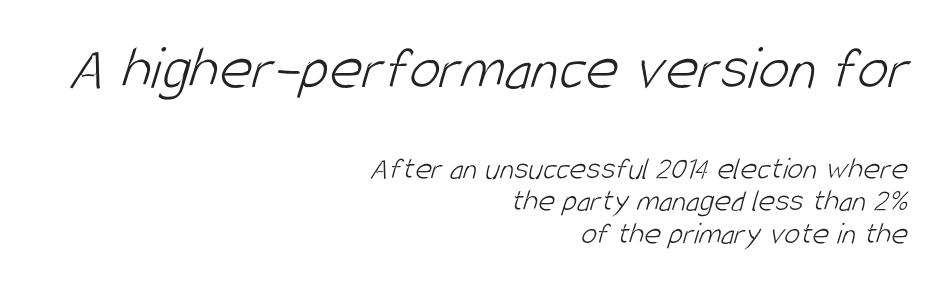
{"serif": "no", "bold": "no", "weight": "light", "width": "condensed", "stroke_contrast": "low", "x_height": "large", "monospaced": "no", "underline": "no", "align": "right", "line_spacing": "tight", "line_spacing_ratio": 1.02, "letter_spacing": "normal", "letter_spacing_em": 0.0, "larger_block": "first", "size_ratio": 1.97, "glyph_px": 63}
